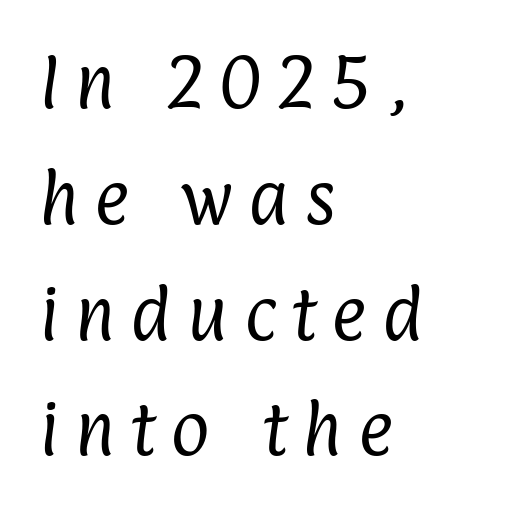
{"serif": "no", "bold": "no", "weight": "regular", "width": "condensed", "stroke_contrast": "low", "x_height": "medium", "monospaced": "no", "underline": "no", "align": "left", "line_spacing": "loose", "line_spacing_ratio": 1.93, "letter_spacing": "wide", "letter_spacing_em": 0.26, "glyph_px": 60}
